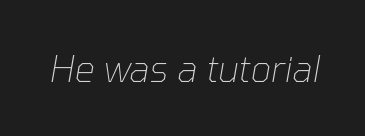
{"italic": "yes", "lean": "right", "slant_degrees": 10, "bold": "no", "weight": "thin", "width": "normal", "stroke_contrast": "low", "x_height": "medium", "monospaced": "no", "underline": "no", "letter_spacing": "normal", "letter_spacing_em": 0.0, "glyph_px": 36}
